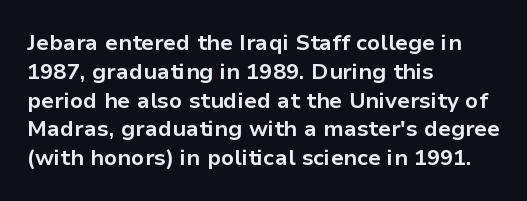
The image shows 22 px bold type, upright; set left-aligned, normal line spacing (1.31x), normal letter spacing, not underlined.
